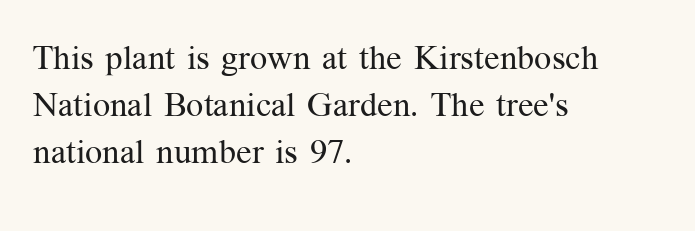
A classic flush-left, rag-right setting is used for this passage. These lines are rendered in a variable-pitch font. The space beneath each line is pristine and unruled. Note: serifs present on the glyphs. Normally led — the rows are evenly, conventionally spaced.
